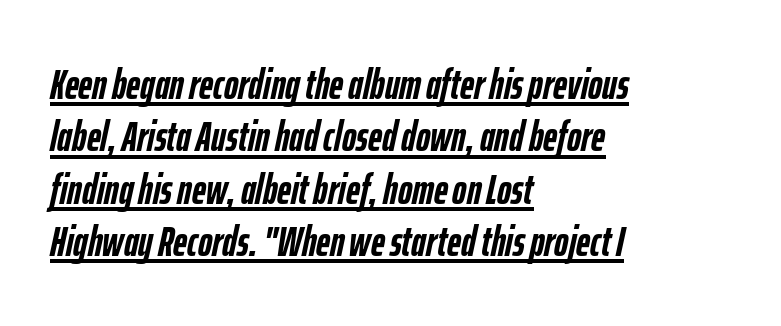
{"italic": "yes", "lean": "right", "slant_degrees": 12, "bold": "yes", "weight": "semibold", "width": "condensed", "stroke_contrast": "low", "x_height": "medium", "monospaced": "no", "underline": "yes", "align": "left", "line_spacing_ratio": 1.22, "letter_spacing": "normal", "letter_spacing_em": 0.0, "glyph_px": 43}
